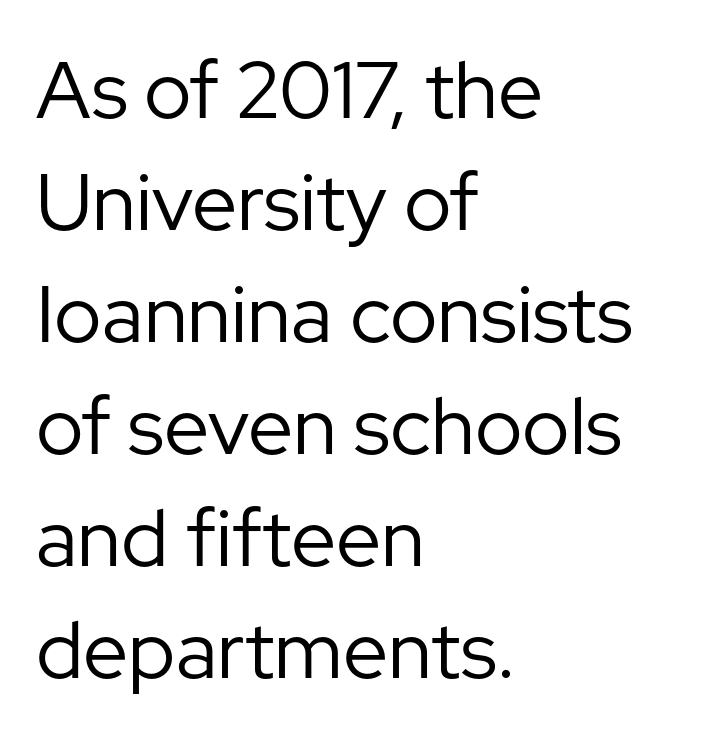
The image shows 80 px regular-weight sans-serif type, upright; set left-aligned, normal line spacing (1.4x), normal letter spacing, not underlined; low stroke contrast and a medium x-height.
